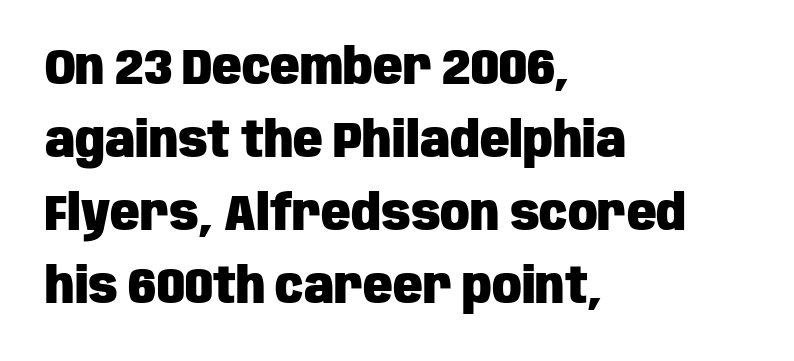
The image shows 49 px heavy, condensed sans-serif type, upright; set left-aligned, normal line spacing (1.49x), normal letter spacing, not underlined; low stroke contrast and a large x-height.
